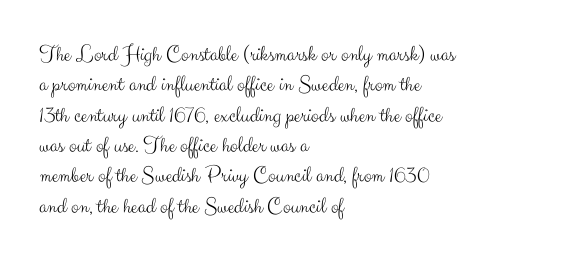
Q: Is the text bold? A: No.
Q: Is the text italic (slanted)? A: Yes.
Q: Is the text underlined? A: No.
Q: How is the paragraph aligned? A: Left-aligned.
Q: Is the spacing between letters normal or unusually wide? A: Normal.
Q: Is the spacing between lines tight, normal or loose? A: Normal.
